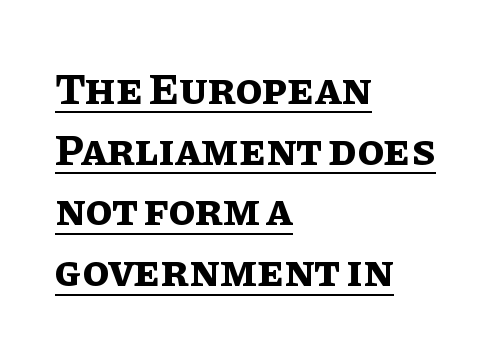
Q: Is the text bold? A: Yes.
Q: Is the text italic (slanted)? A: No, it is upright.
Q: Is the text underlined? A: Yes.
Q: How is the paragraph aligned? A: Left-aligned.
Q: Is the spacing between letters normal or unusually wide? A: Normal.
Q: Is the spacing between lines tight, normal or loose? A: Normal.
Q: Width (condensed, normal, or wide)? A: Normal.
Q: Stroke contrast? A: Low.
Q: x-height? A: Large.
Q: Monospaced? A: No.
